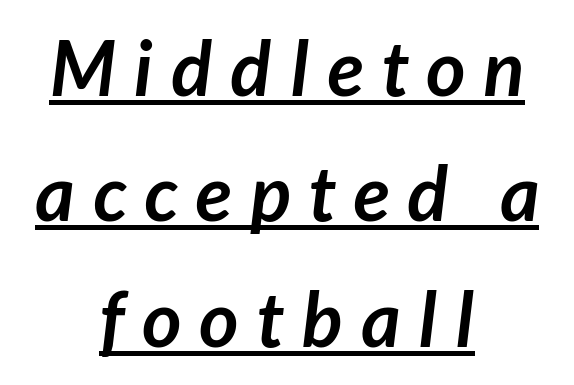
{"serif": "no", "bold": "yes", "weight": "semibold", "width": "normal", "stroke_contrast": "low", "x_height": "medium", "monospaced": "no", "underline": "yes", "align": "center", "line_spacing": "normal", "line_spacing_ratio": 1.65, "letter_spacing": "wide", "letter_spacing_em": 0.24, "glyph_px": 76}
